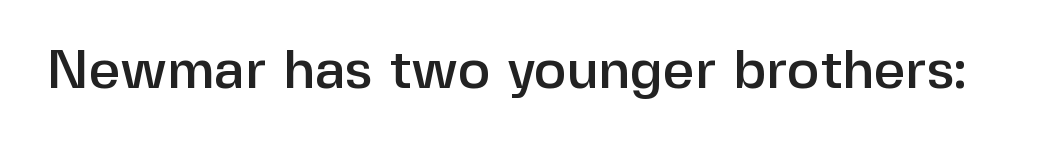
Is this a fixed-width face? No — the glyphs have proportional, varying widths. Font category for this specimen: sans-serif. Descenders are the only things crossing below the line. Ordinary non-slanted type is in use.
